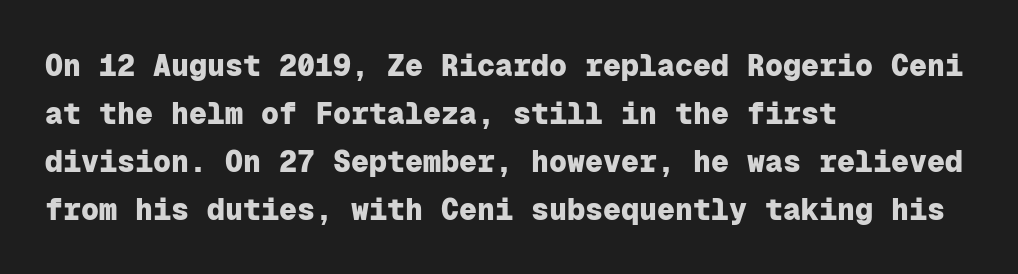
{"serif": "no", "italic": "no", "bold": "yes", "weight": "heavy", "width": "normal", "stroke_contrast": "low", "x_height": "medium", "monospaced": "yes", "underline": "no", "align": "left", "line_spacing": "normal", "line_spacing_ratio": 1.6, "letter_spacing": "normal", "letter_spacing_em": 0.0, "glyph_px": 30}
